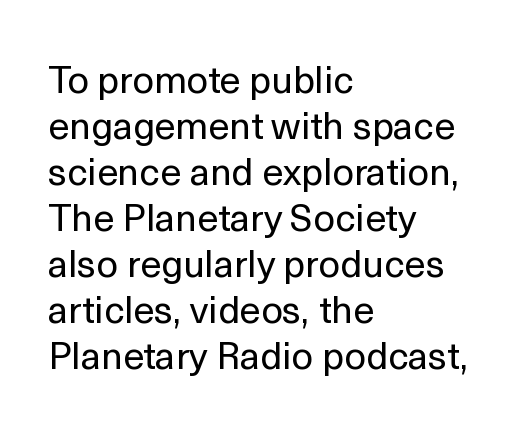
The image shows 38 px regular-weight sans-serif type, upright; set left-aligned, line spacing 1.21x, normal letter spacing, not underlined; a medium x-height.
